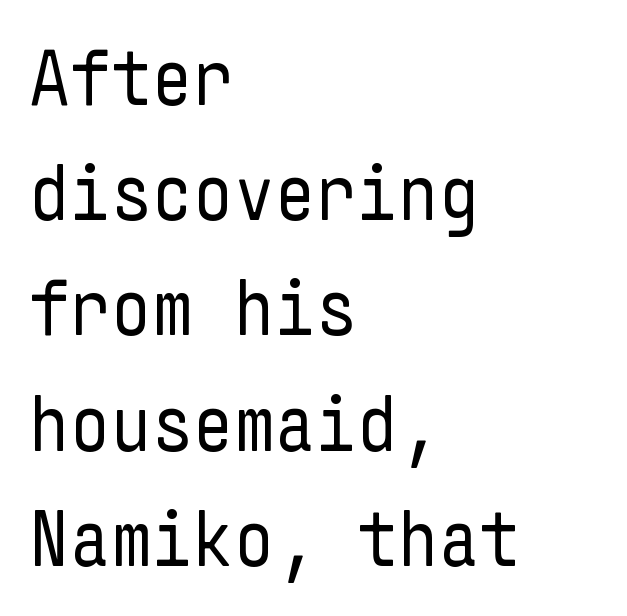
Q: Is the text bold? A: No.
Q: Is the text italic (slanted)? A: No, it is upright.
Q: Is the typeface a serif or a sans-serif typeface? A: Sans-serif.
Q: Is the text underlined? A: No.
Q: How is the paragraph aligned? A: Left-aligned.
Q: Is the spacing between letters normal or unusually wide? A: Normal.
Q: Is the spacing between lines tight, normal or loose? A: Normal.
Q: Width (condensed, normal, or wide)? A: Condensed.
Q: Stroke contrast? A: Low.
Q: x-height? A: Medium.
